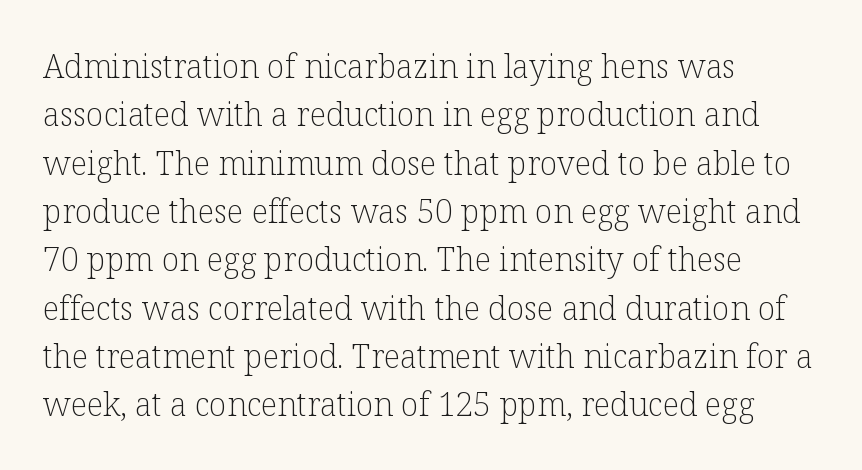
{"serif": "yes", "italic": "no", "bold": "no", "weight": "light", "width": "normal", "stroke_contrast": "low", "x_height": "medium", "monospaced": "no", "underline": "no", "align": "left", "line_spacing": "normal", "line_spacing_ratio": 1.51, "letter_spacing": "normal", "letter_spacing_em": 0.0, "glyph_px": 32}
